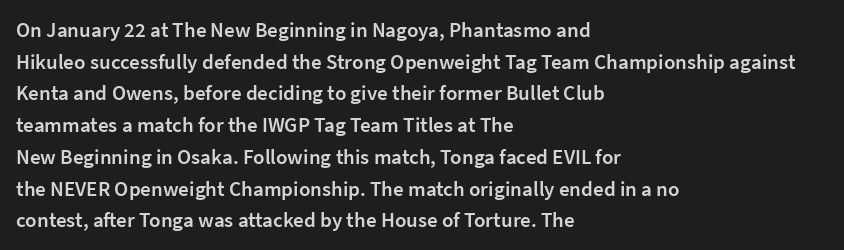
The image shows 21 px text type, upright; set left-aligned, normal line spacing (1.51x), normal letter spacing, not underlined.
